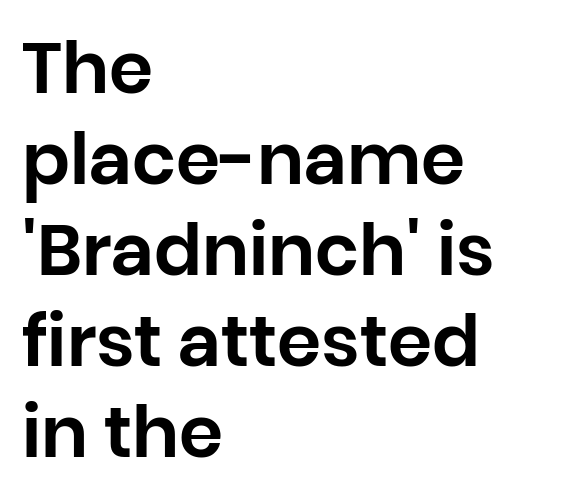
Q: Is the text italic (slanted)? A: No, it is upright.
Q: Is the typeface a serif or a sans-serif typeface? A: Sans-serif.
Q: Is the text underlined? A: No.
Q: How is the paragraph aligned? A: Left-aligned.
Q: Is the spacing between letters normal or unusually wide? A: Normal.
Q: Is the spacing between lines tight, normal or loose? A: Normal.
Q: Width (condensed, normal, or wide)? A: Normal.
Q: Stroke contrast? A: Low.
Q: x-height? A: Large.
Q: Monospaced? A: No.
